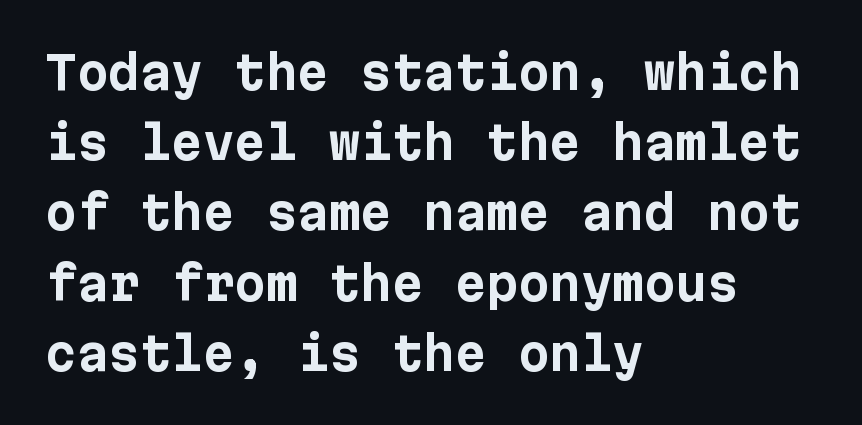
Type style note: lacks serifs. The axis of the letterforms is exactly vertical. The vertical gap from one line to the next is medium. Letter spacing: default. On the weight axis this lands at bold, roughly 700.
